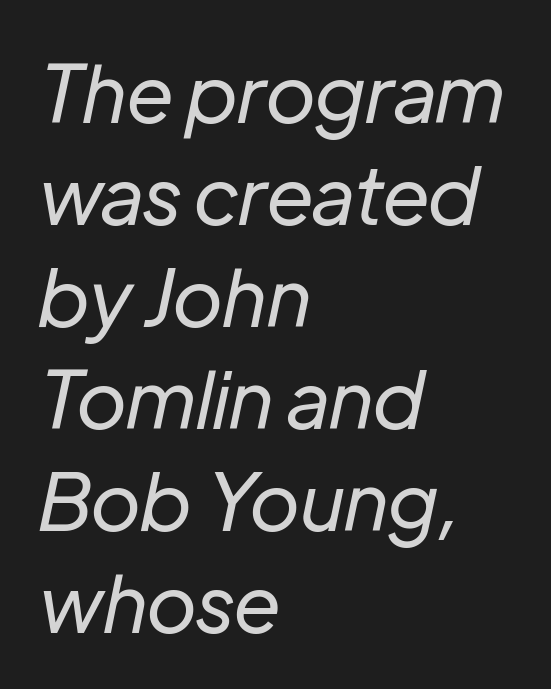
{"italic": "yes", "lean": "right", "slant_degrees": 12, "bold": "no", "weight": "regular", "width": "normal", "stroke_contrast": "low", "x_height": "medium", "monospaced": "no", "underline": "no", "align": "left", "line_spacing": "normal", "line_spacing_ratio": 1.29, "letter_spacing": "normal", "letter_spacing_em": 0.0, "glyph_px": 79}
